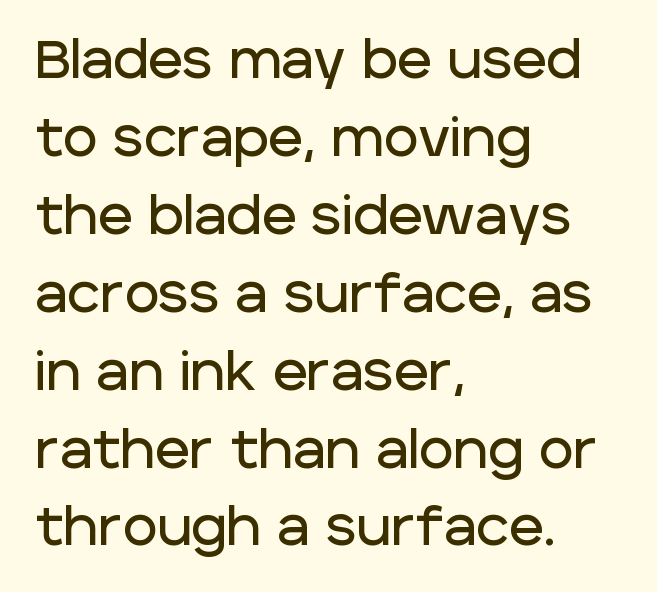
Q: Is the text italic (slanted)? A: No, it is upright.
Q: Is the typeface a serif or a sans-serif typeface? A: Sans-serif.
Q: Is the text underlined? A: No.
Q: How is the paragraph aligned? A: Left-aligned.
Q: Is the spacing between letters normal or unusually wide? A: Normal.
Q: Is the spacing between lines tight, normal or loose? A: Normal.
Q: Width (condensed, normal, or wide)? A: Normal.
Q: Stroke contrast? A: Low.
Q: x-height? A: Large.
Q: Monospaced? A: No.
